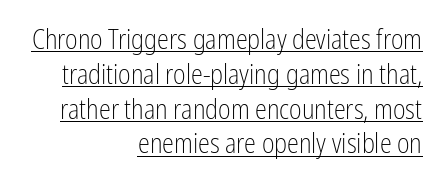
{"italic": "no", "bold": "no", "underline": "yes", "align": "right", "line_spacing": "normal", "line_spacing_ratio": 1.29, "letter_spacing": "normal", "letter_spacing_em": 0.0, "glyph_px": 27}
